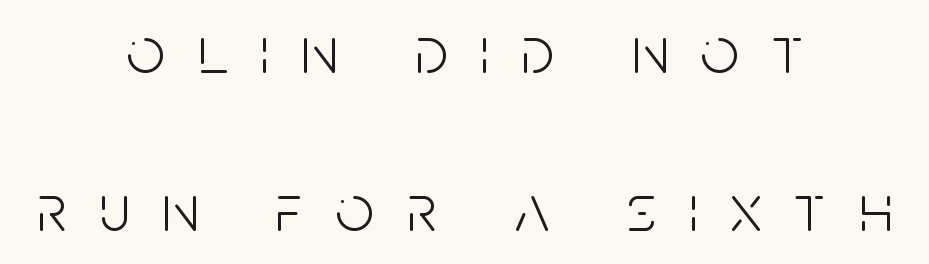
The cut favours lightness, reaching ordinary text weight at its darkest. The specimen omits any rule beneath the text block's lines. Posture: straight, roman, zero tilt. A typesetter would call this proportional, since set widths differ per character. The glyphs in this specimen are sans serif.
